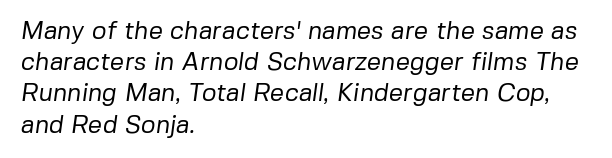
The passage shown is not bold in any degree. Rule under the text: the space is simply empty. Rows of type keep a routine distance in the vertical direction. Short note: letters normally spaced. The lines are quadded left.
